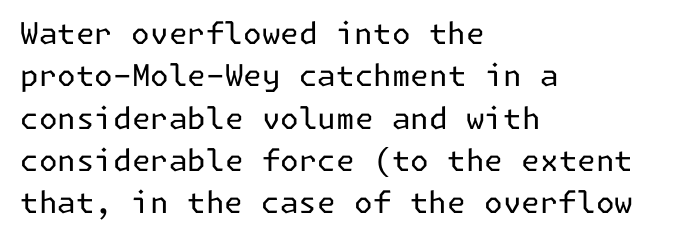
{"serif": "no", "italic": "no", "bold": "no", "weight": "regular", "width": "normal", "stroke_contrast": "low", "x_height": "medium", "underline": "no", "align": "left", "line_spacing": "normal", "line_spacing_ratio": 1.41, "letter_spacing": "normal", "letter_spacing_em": 0.0, "glyph_px": 30}
